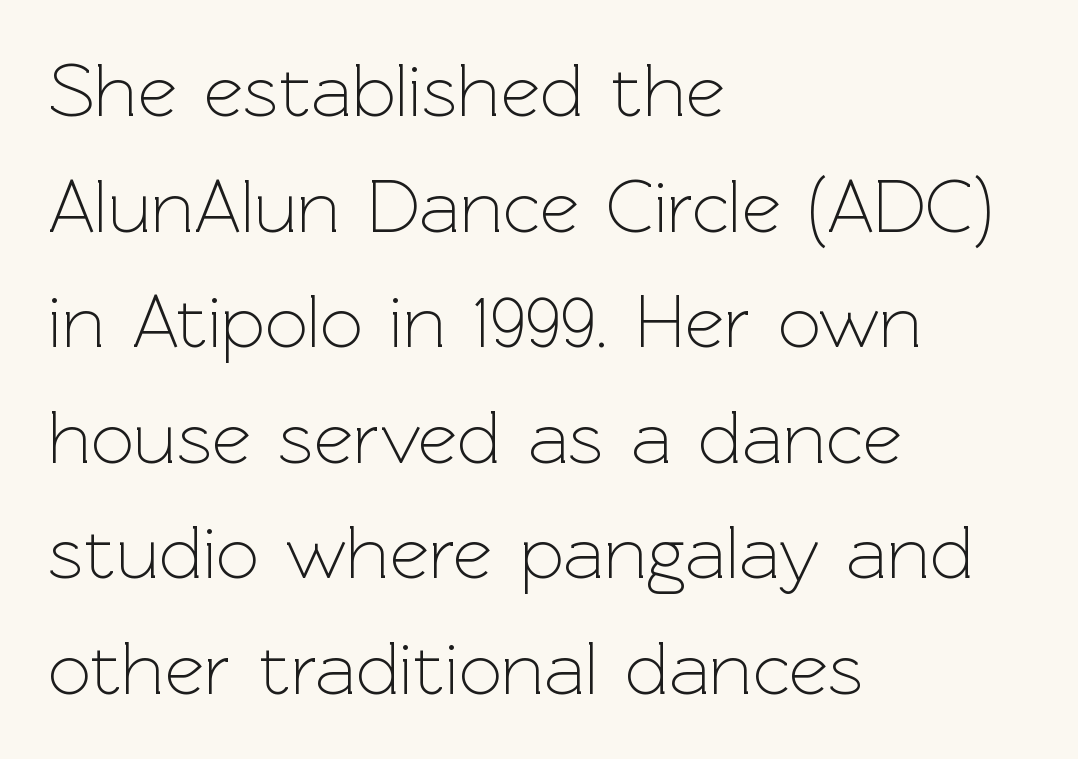
The area under the type is left untouched. Stems here are at most as thick as an everyday book face. Between one letter and the next there's only the usual sliver of space. Line beginnings align vertically; line endings do not.
